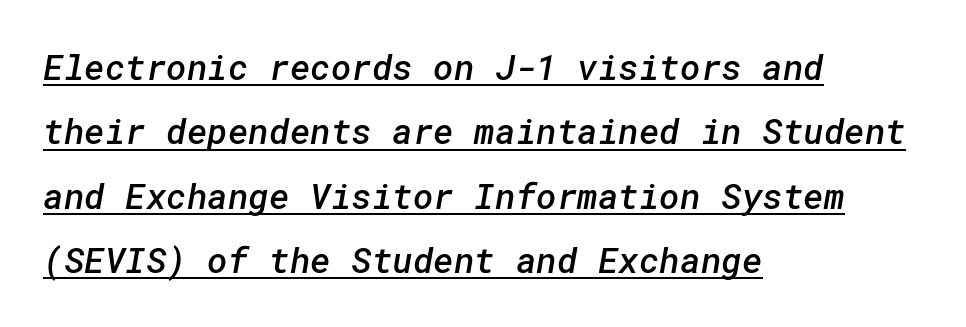
The image shows 35 px semibold sans-serif type; set left-aligned, line spacing 1.84x, normal letter spacing, underlined; low stroke contrast and a medium x-height.
